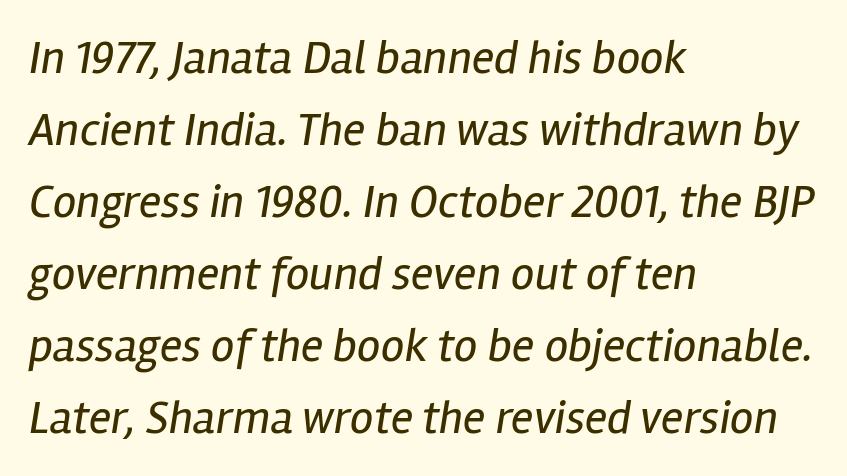
Q: Is the text bold? A: No.
Q: Is the text italic (slanted)? A: Yes, it leans right by about 12 degrees.
Q: Is the text underlined? A: No.
Q: How is the paragraph aligned? A: Left-aligned.
Q: Is the spacing between letters normal or unusually wide? A: Normal.
Q: Is the spacing between lines tight, normal or loose? A: Normal.
Q: Width (condensed, normal, or wide)? A: Condensed.
Q: Stroke contrast? A: Low.
Q: x-height? A: Medium.
Q: Monospaced? A: No.
